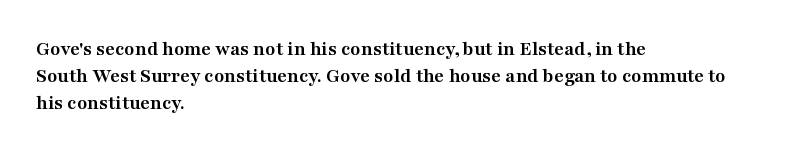
The image shows 21 px bold type, upright; set left-aligned, normal line spacing (1.28x), normal letter spacing, not underlined.
